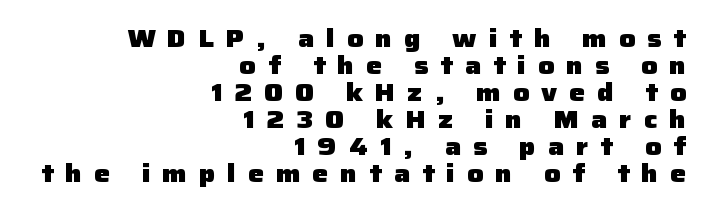
{"italic": "no", "bold": "yes", "underline": "no", "align": "right", "line_spacing": "tight", "line_spacing_ratio": 1.08, "letter_spacing": "wide", "letter_spacing_em": 0.48, "glyph_px": 25}
